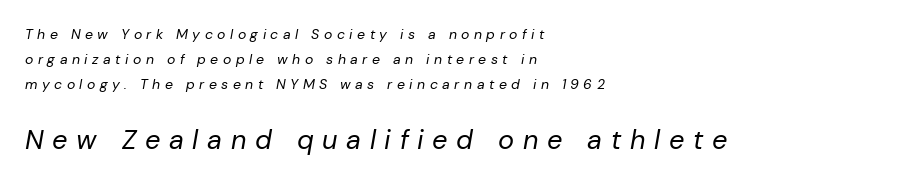
{"italic": "yes", "lean": "right", "slant_degrees": 10, "bold": "no", "underline": "no", "align": "left", "line_spacing_ratio": 1.79, "letter_spacing": "wide", "letter_spacing_em": 0.32, "larger_block": "second", "size_ratio": 1.93, "glyph_px": 27}
